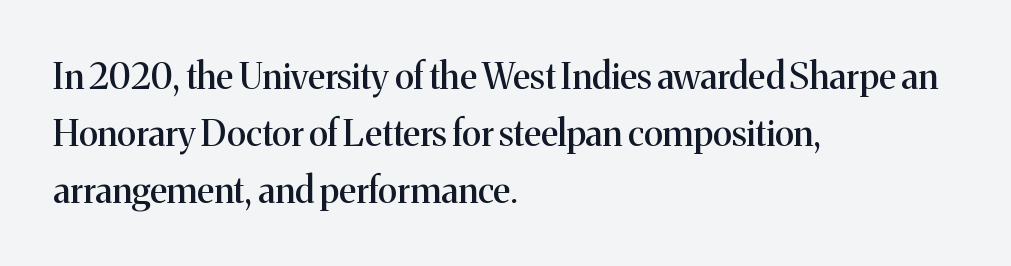
The image shows 36 px serif type, upright; set left-aligned, normal line spacing (1.58x), normal letter spacing, not underlined; medium stroke contrast and a medium x-height.
